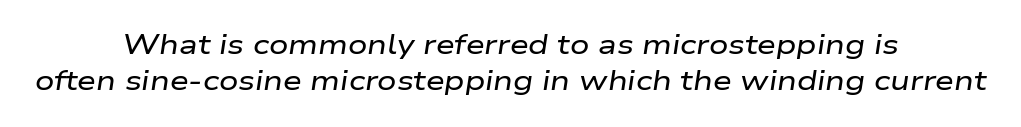
Q: Is the text italic (slanted)? A: Yes, it leans right by about 9 degrees.
Q: Is the text underlined? A: No.
Q: How is the paragraph aligned? A: Centered.
Q: Is the spacing between letters normal or unusually wide? A: Normal.
Q: Is the spacing between lines tight, normal or loose? A: Normal.
